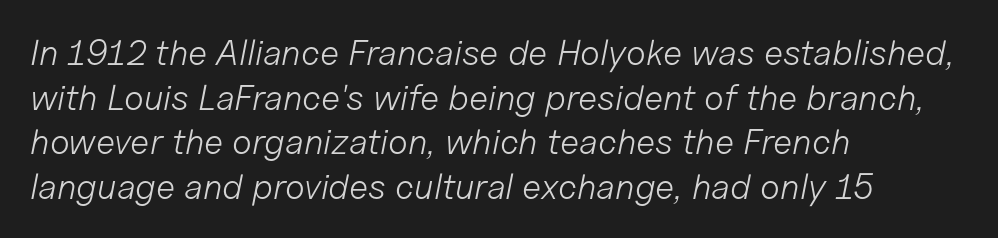
{"italic": "yes", "lean": "right", "slant_degrees": 11, "bold": "no", "weight": "light", "width": "normal", "stroke_contrast": "low", "x_height": "medium", "monospaced": "no", "underline": "no", "align": "left", "line_spacing_ratio": 1.24, "letter_spacing": "normal", "letter_spacing_em": 0.0, "glyph_px": 36}
